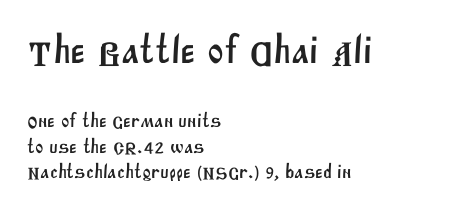
Q: Is the typeface a serif or a sans-serif typeface? A: Sans-serif.
Q: Is the text underlined? A: No.
Q: How is the paragraph aligned? A: Left-aligned.
Q: Is the spacing between letters normal or unusually wide? A: Normal.
Q: Is the spacing between lines tight, normal or loose? A: Normal.
Q: Which block of text is set in a larger size, the first (top) or the second (bottom)? A: The first (top) one.
Q: Width (condensed, normal, or wide)? A: Normal.
Q: Stroke contrast? A: Medium.
Q: x-height? A: Large.
Q: Monospaced? A: No.
